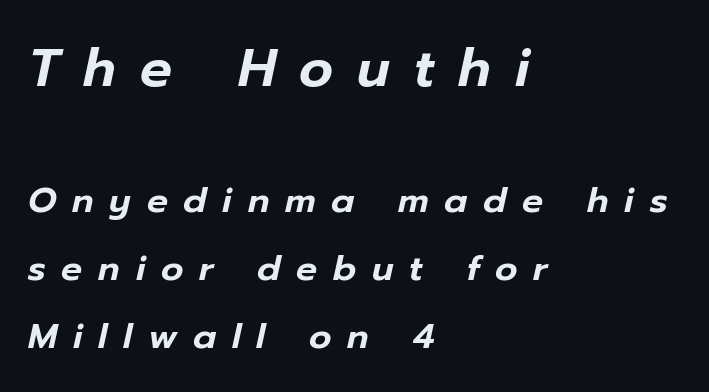
{"italic": "yes", "lean": "right", "slant_degrees": 12, "width": "normal", "stroke_contrast": "low", "x_height": "medium", "monospaced": "no", "underline": "no", "align": "left", "line_spacing": "loose", "line_spacing_ratio": 1.94, "letter_spacing": "wide", "letter_spacing_em": 0.45, "larger_block": "first", "size_ratio": 1.51, "glyph_px": 53}
